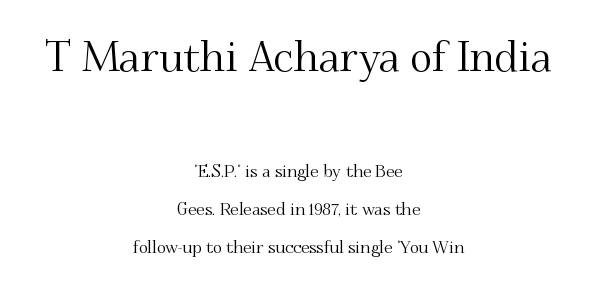
The image shows 42 px serif type, upright; set centered, loose line spacing (2.24x), normal letter spacing, not underlined; the first (top) block is 2.47x larger; medium stroke contrast and a small x-height.
